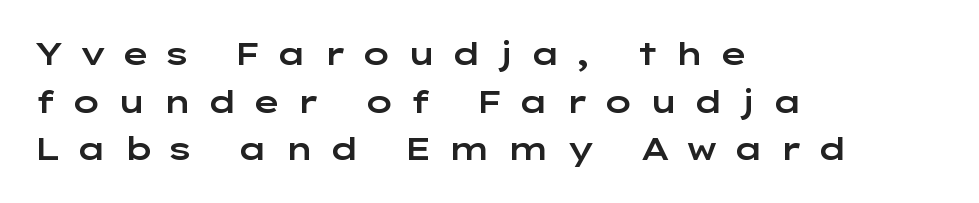
Q: Is the text italic (slanted)? A: No, it is upright.
Q: Is the typeface a serif or a sans-serif typeface? A: Sans-serif.
Q: Is the text underlined? A: No.
Q: How is the paragraph aligned? A: Left-aligned.
Q: Is the spacing between letters normal or unusually wide? A: Unusually wide.
Q: Is the spacing between lines tight, normal or loose? A: Normal.
Q: Width (condensed, normal, or wide)? A: Wide.
Q: Stroke contrast? A: Low.
Q: x-height? A: Medium.
Q: Monospaced? A: No.
